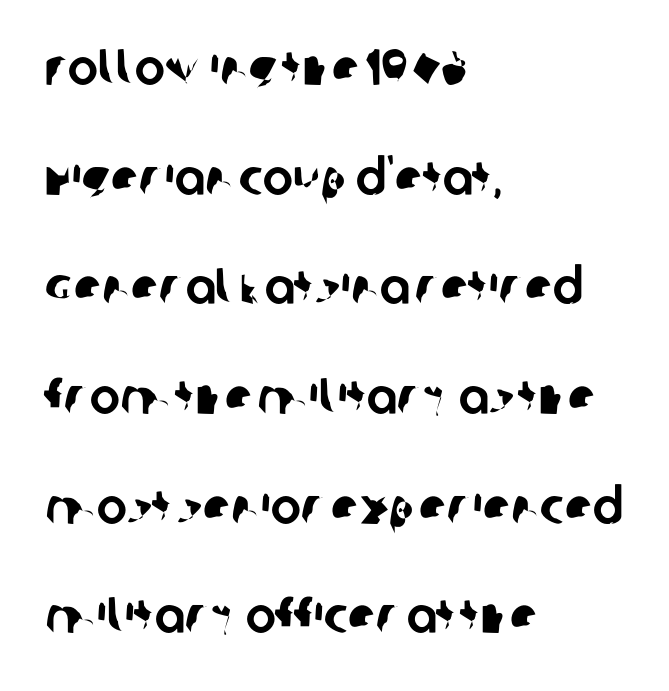
{"serif": "no", "width": "normal", "stroke_contrast": "low", "x_height": "large", "monospaced": "no", "underline": "no", "align": "left", "line_spacing": "loose", "line_spacing_ratio": 2.15, "letter_spacing": "normal", "letter_spacing_em": 0.0, "glyph_px": 51}
